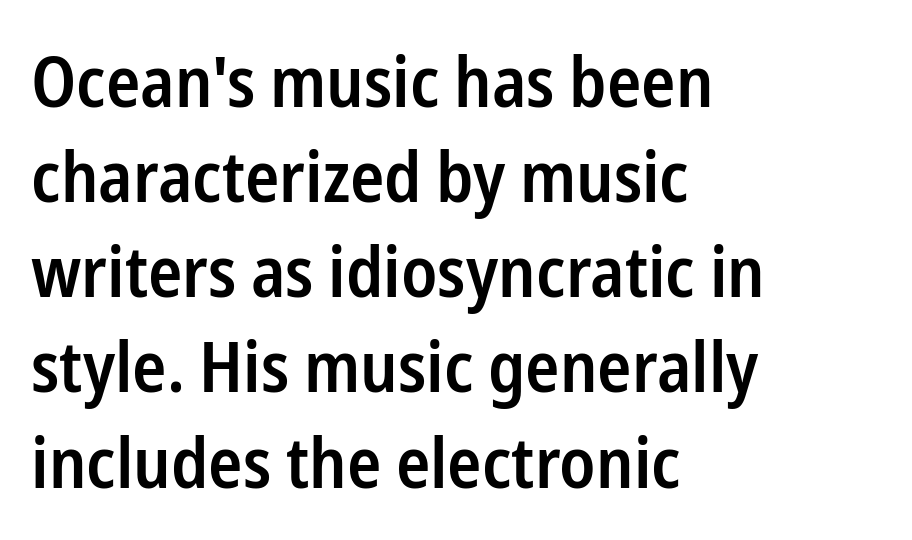
Q: Is the text bold? A: Semi-bold.
Q: Is the text italic (slanted)? A: No, it is upright.
Q: Is the typeface a serif or a sans-serif typeface? A: Sans-serif.
Q: Is the text underlined? A: No.
Q: How is the paragraph aligned? A: Left-aligned.
Q: Is the spacing between letters normal or unusually wide? A: Normal.
Q: Is the spacing between lines tight, normal or loose? A: Normal.
Q: Width (condensed, normal, or wide)? A: Condensed.
Q: Stroke contrast? A: Low.
Q: x-height? A: Medium.
Q: Monospaced? A: No.
